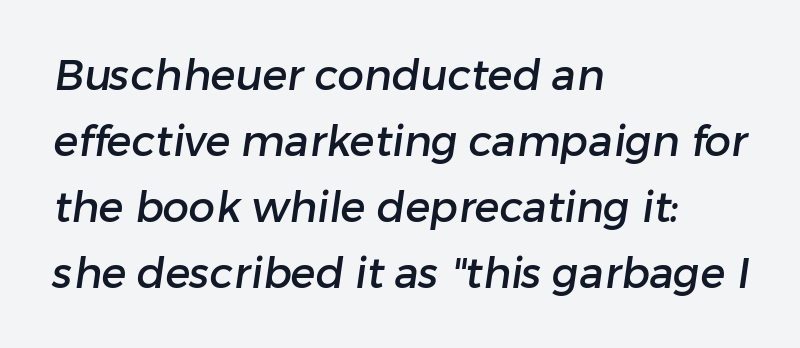
These lines are rendered in a variable-pitch font. Nobody drew a line under any word here. Characters follow at the spacing the type designer built in. The compositor pushed each line to the left boundary. Letterform terminals end flat and unadorned throughout the passage. These lines sit exactly where default settings would place them.
